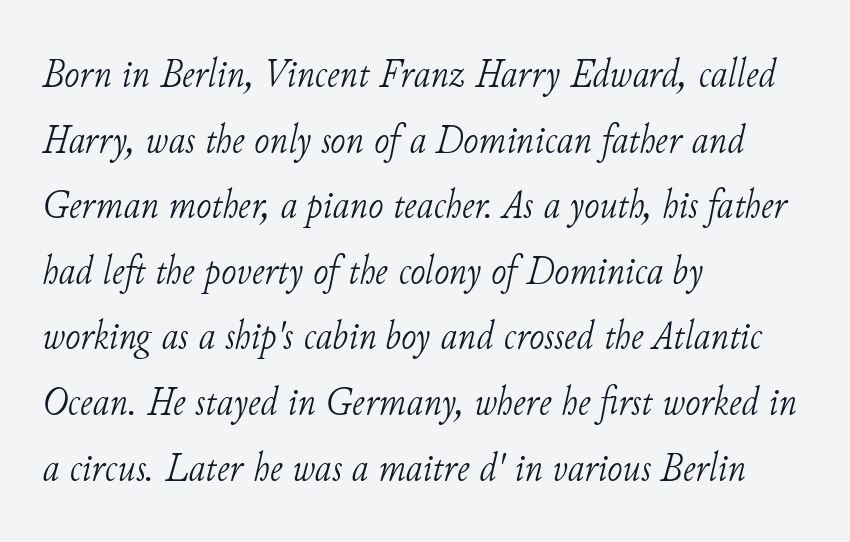
Q: Is the text bold? A: No.
Q: Is the text italic (slanted)? A: Yes, it leans right by about 11 degrees.
Q: Is the typeface a serif or a sans-serif typeface? A: Serif.
Q: Is the text underlined? A: No.
Q: How is the paragraph aligned? A: Left-aligned.
Q: Is the spacing between letters normal or unusually wide? A: Normal.
Q: Is the spacing between lines tight, normal or loose? A: Normal.
Q: Width (condensed, normal, or wide)? A: Normal.
Q: Stroke contrast? A: Low.
Q: x-height? A: Small.
Q: Monospaced? A: No.
